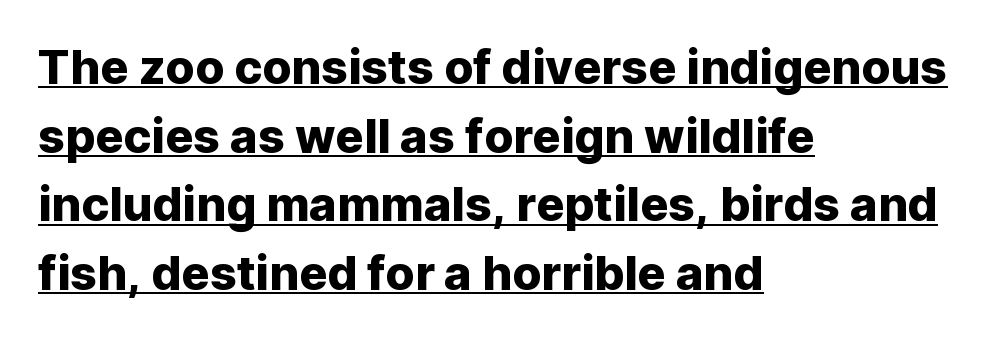
Q: Is the text italic (slanted)? A: No, it is upright.
Q: Is the typeface a serif or a sans-serif typeface? A: Sans-serif.
Q: Is the text underlined? A: Yes.
Q: How is the paragraph aligned? A: Left-aligned.
Q: Is the spacing between letters normal or unusually wide? A: Normal.
Q: Is the spacing between lines tight, normal or loose? A: Normal.
Q: Width (condensed, normal, or wide)? A: Normal.
Q: Stroke contrast? A: Low.
Q: x-height? A: Medium.
Q: Monospaced? A: No.
